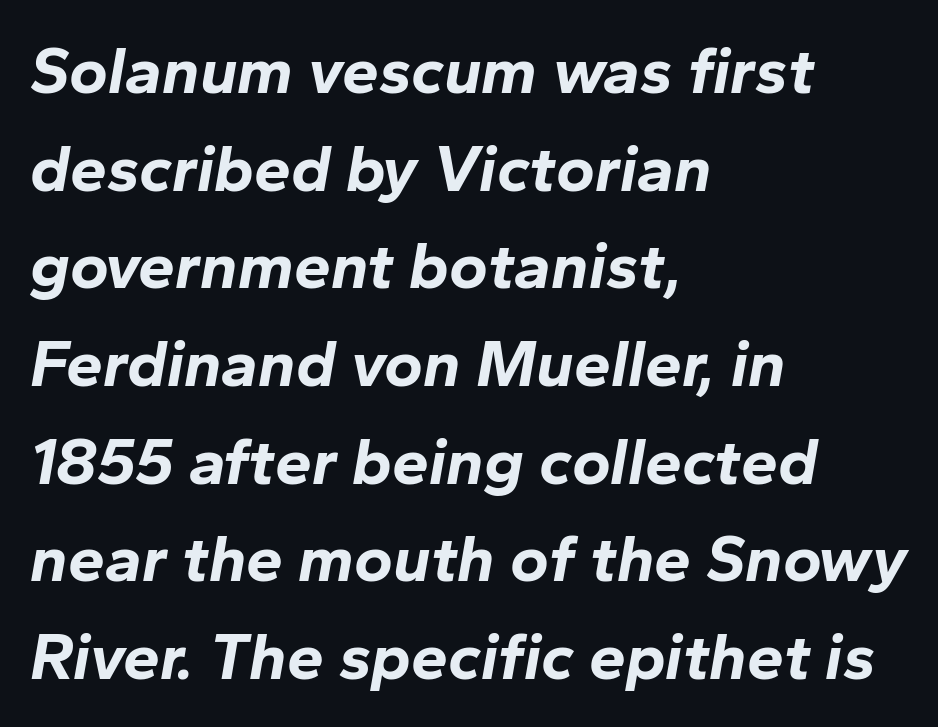
{"italic": "yes", "lean": "right", "slant_degrees": 10, "bold": "yes", "weight": "bold", "width": "normal", "stroke_contrast": "low", "x_height": "medium", "monospaced": "no", "underline": "no", "align": "left", "line_spacing": "normal", "line_spacing_ratio": 1.48, "letter_spacing": "normal", "letter_spacing_em": 0.0, "glyph_px": 66}
